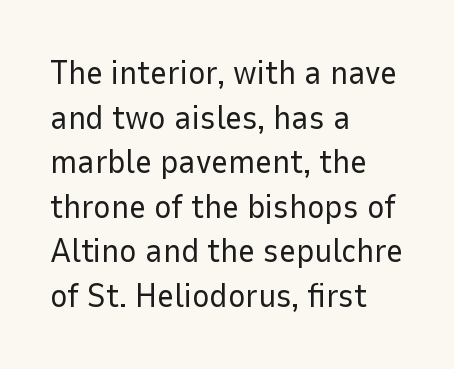
{"serif": "no", "italic": "no", "bold": "no", "weight": "regular", "width": "normal", "stroke_contrast": "low", "x_height": "medium", "monospaced": "no", "underline": "no", "align": "left", "line_spacing": "normal", "line_spacing_ratio": 1.35, "letter_spacing": "normal", "letter_spacing_em": 0.0, "glyph_px": 33}
